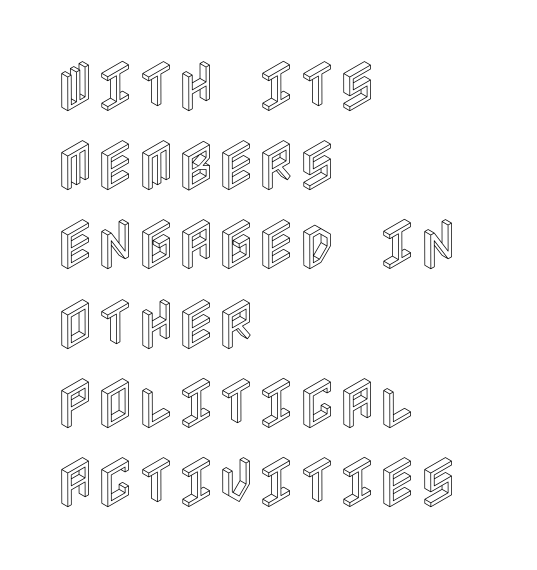
The image shows 55 px condensed type, upright; set left-aligned, normal line spacing (1.44x), normal letter spacing, not underlined; a large x-height.
